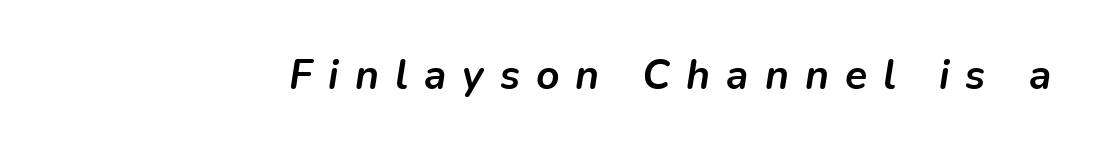
{"italic": "yes", "lean": "right", "slant_degrees": 9, "bold": "yes", "weight": "semibold", "width": "normal", "stroke_contrast": "low", "x_height": "medium", "monospaced": "no", "underline": "no", "letter_spacing": "wide", "letter_spacing_em": 0.39, "glyph_px": 41}
